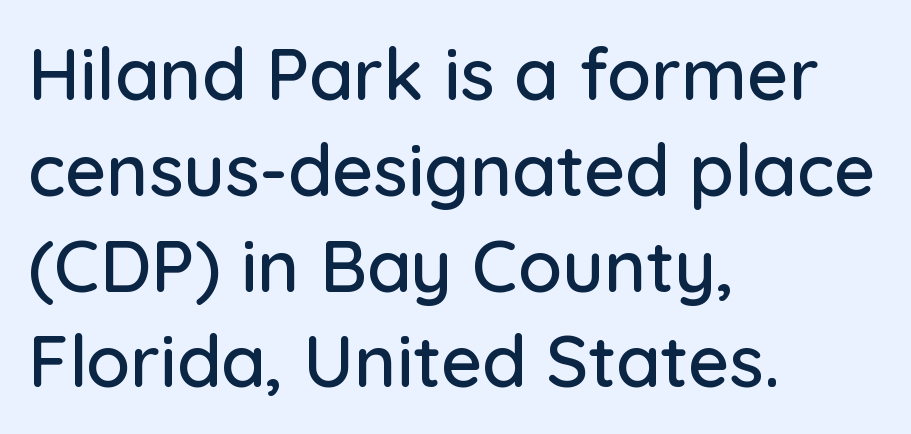
{"serif": "no", "italic": "no", "width": "normal", "stroke_contrast": "low", "x_height": "medium", "monospaced": "no", "underline": "no", "align": "left", "line_spacing": "normal", "line_spacing_ratio": 1.33, "letter_spacing": "normal", "letter_spacing_em": 0.0, "glyph_px": 72}
